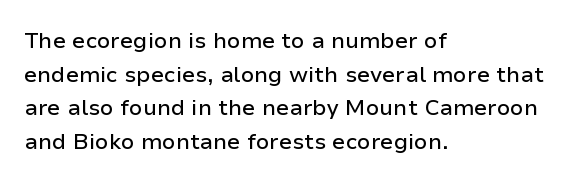
Q: Is the text italic (slanted)? A: No, it is upright.
Q: Is the text underlined? A: No.
Q: How is the paragraph aligned? A: Left-aligned.
Q: Is the spacing between letters normal or unusually wide? A: Normal.
Q: Is the spacing between lines tight, normal or loose? A: Normal.
